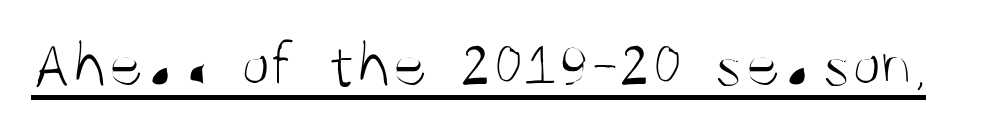
Short note: letters normally spaced. This is roman type, the default non-slanted kind. Think standard paragraph weight, or any step lighter than that. This is sans-serif lettering, the kind often seen on screens and signage. The string is rendered with underlining switched on. The passage shown is typed in a proportional face where columns would drift.
